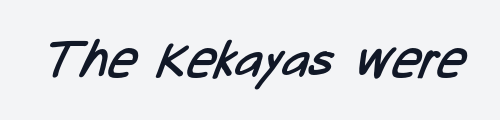
{"serif": "no", "bold": "no", "weight": "regular", "width": "condensed", "stroke_contrast": "low", "x_height": "medium", "monospaced": "no", "underline": "no", "letter_spacing": "normal", "letter_spacing_em": 0.0, "glyph_px": 50}
